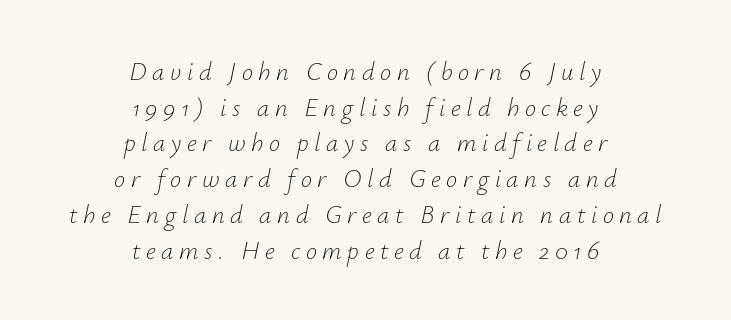
Q: Is the text bold? A: No.
Q: Is the text italic (slanted)? A: Yes, it leans right by about 12 degrees.
Q: Is the text underlined? A: No.
Q: How is the paragraph aligned? A: Centered.
Q: Is the spacing between letters normal or unusually wide? A: Unusually wide.
Q: Is the spacing between lines tight, normal or loose? A: Normal.
